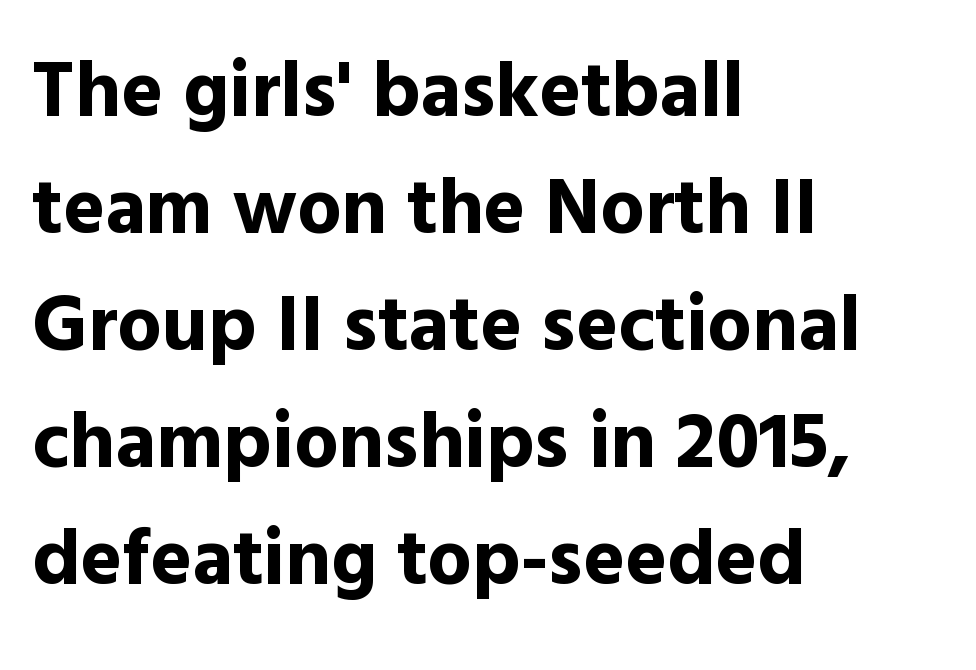
Q: Is the text bold? A: Yes.
Q: Is the text italic (slanted)? A: No, it is upright.
Q: Is the typeface a serif or a sans-serif typeface? A: Sans-serif.
Q: Is the text underlined? A: No.
Q: How is the paragraph aligned? A: Left-aligned.
Q: Is the spacing between letters normal or unusually wide? A: Normal.
Q: Is the spacing between lines tight, normal or loose? A: Normal.
Q: Width (condensed, normal, or wide)? A: Normal.
Q: x-height? A: Medium.
Q: Monospaced? A: No.
